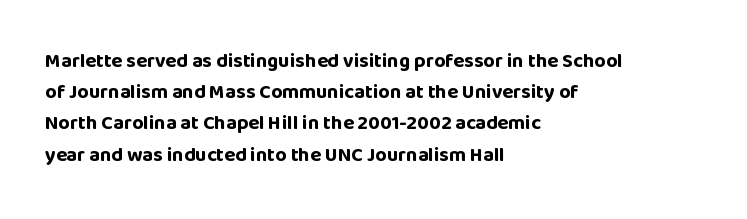
Q: Is the text bold? A: Yes.
Q: Is the text italic (slanted)? A: No, it is upright.
Q: Is the text underlined? A: No.
Q: How is the paragraph aligned? A: Left-aligned.
Q: Is the spacing between letters normal or unusually wide? A: Normal.
Q: Is the spacing between lines tight, normal or loose? A: Normal.
